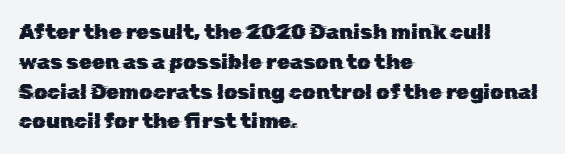
{"underline": "no", "align": "left", "line_spacing": "normal", "line_spacing_ratio": 1.42, "letter_spacing": "normal", "letter_spacing_em": 0.0, "glyph_px": 21}
